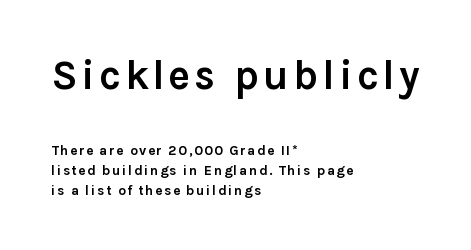
{"serif": "no", "italic": "no", "bold": "yes", "weight": "semibold", "width": "normal", "x_height": "medium", "monospaced": "no", "underline": "no", "align": "left", "line_spacing": "normal", "line_spacing_ratio": 1.42, "larger_block": "first", "size_ratio": 2.93, "glyph_px": 41}
